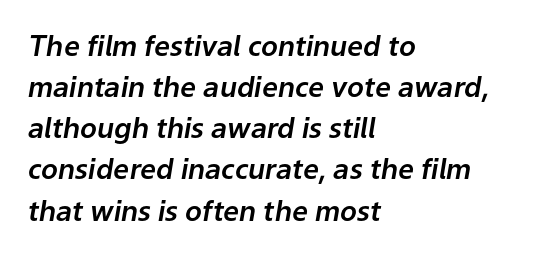
The image shows 28 px text type, italic (leaning right); set left-aligned, normal line spacing (1.47x), normal letter spacing, not underlined; low stroke contrast and a medium x-height.
